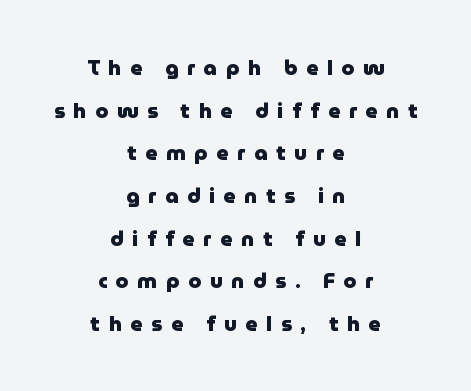
Q: Is the text bold? A: Yes.
Q: Is the text italic (slanted)? A: No, it is upright.
Q: Is the text underlined? A: No.
Q: How is the paragraph aligned? A: Centered.
Q: Is the spacing between letters normal or unusually wide? A: Unusually wide.
Q: Is the spacing between lines tight, normal or loose? A: Loose.
